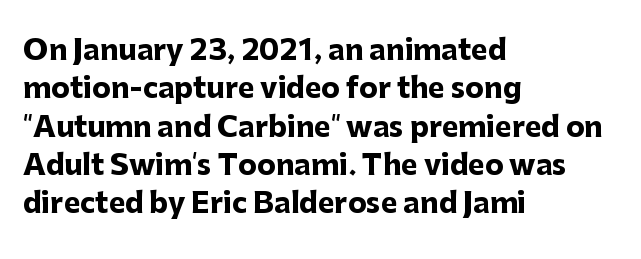
A typesetter would call this zero additional tracking. Bare-footed words on every line. The rag falls on the right side of this text block. Note: no serifs on the glyphs.
